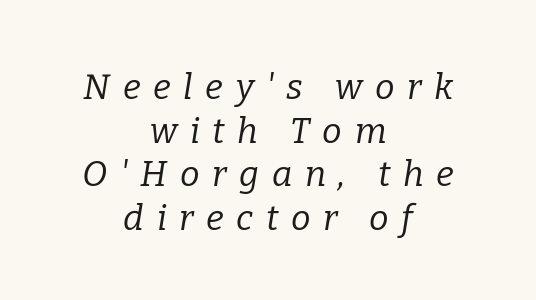
The horizontal fit of the characters is loose and conspicuously gappy. Each row of text sits above clean, open space. Weight: not bold — regular or lighter. This sample uses a serif face. The axis of the letterforms is tilted away from vertical.
